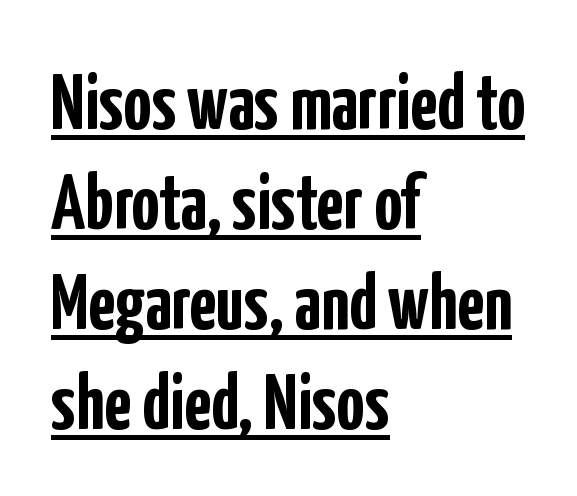
The image shows 78 px semibold, condensed sans-serif type, upright; set left-aligned, normal line spacing (1.28x), normal letter spacing, underlined; low stroke contrast and a medium x-height.
